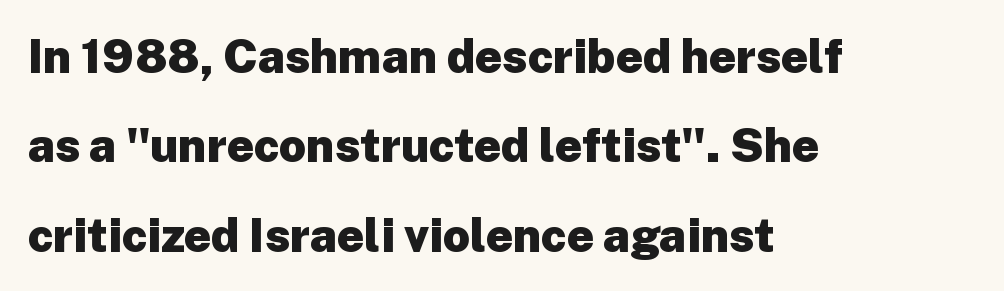
{"serif": "no", "italic": "no", "bold": "yes", "weight": "heavy", "width": "normal", "stroke_contrast": "low", "x_height": "medium", "monospaced": "no", "underline": "no", "align": "left", "line_spacing": "loose", "line_spacing_ratio": 1.9, "letter_spacing": "normal", "letter_spacing_em": 0.0, "glyph_px": 47}
